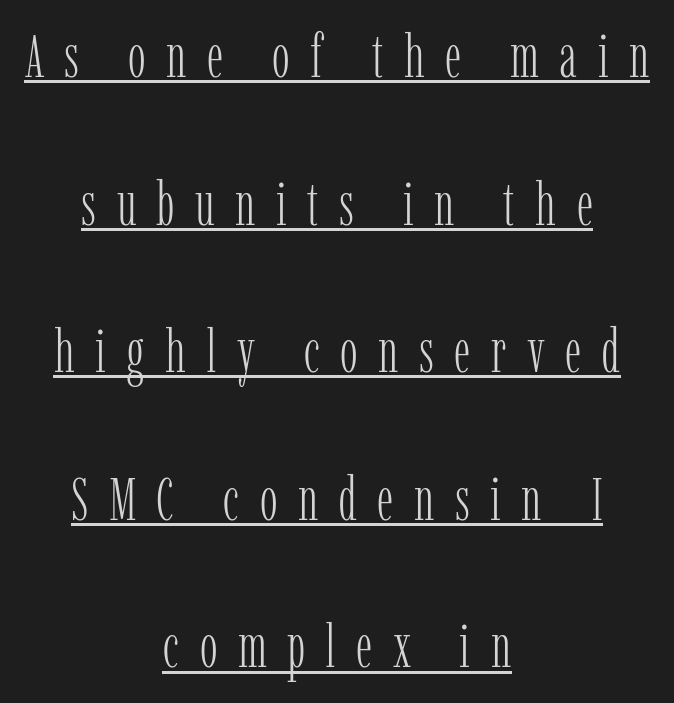
Q: Is the text bold? A: No.
Q: Is the text italic (slanted)? A: No, it is upright.
Q: Is the typeface a serif or a sans-serif typeface? A: Serif.
Q: Is the text underlined? A: Yes.
Q: How is the paragraph aligned? A: Centered.
Q: Is the spacing between letters normal or unusually wide? A: Unusually wide.
Q: Is the spacing between lines tight, normal or loose? A: Loose.
Q: Width (condensed, normal, or wide)? A: Condensed.
Q: Stroke contrast? A: Low.
Q: x-height? A: Medium.
Q: Monospaced? A: No.
